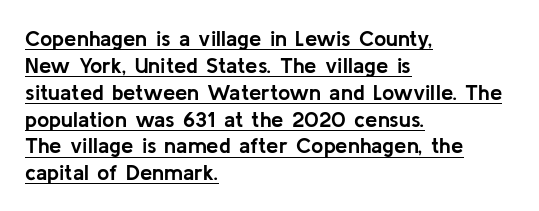
{"italic": "no", "bold": "yes", "underline": "yes", "align": "left", "line_spacing_ratio": 1.22, "letter_spacing": "normal", "letter_spacing_em": 0.0, "glyph_px": 22}
